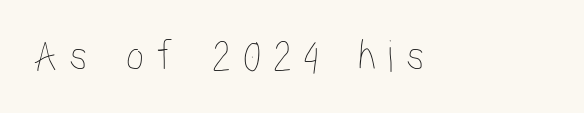
{"italic": "no", "width": "condensed", "stroke_contrast": "low", "x_height": "medium", "monospaced": "no", "underline": "no", "letter_spacing": "wide", "letter_spacing_em": 0.25, "glyph_px": 46}
